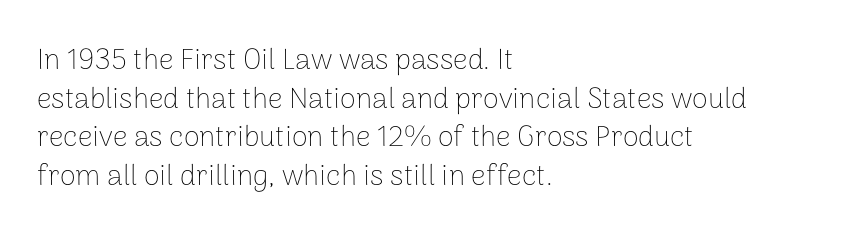
Q: Is the text bold? A: No.
Q: Is the text italic (slanted)? A: No, it is upright.
Q: Is the typeface a serif or a sans-serif typeface? A: Sans-serif.
Q: Is the text underlined? A: No.
Q: How is the paragraph aligned? A: Left-aligned.
Q: Is the spacing between letters normal or unusually wide? A: Normal.
Q: Is the spacing between lines tight, normal or loose? A: Normal.
Q: Width (condensed, normal, or wide)? A: Normal.
Q: Stroke contrast? A: Low.
Q: x-height? A: Medium.
Q: Monospaced? A: No.
